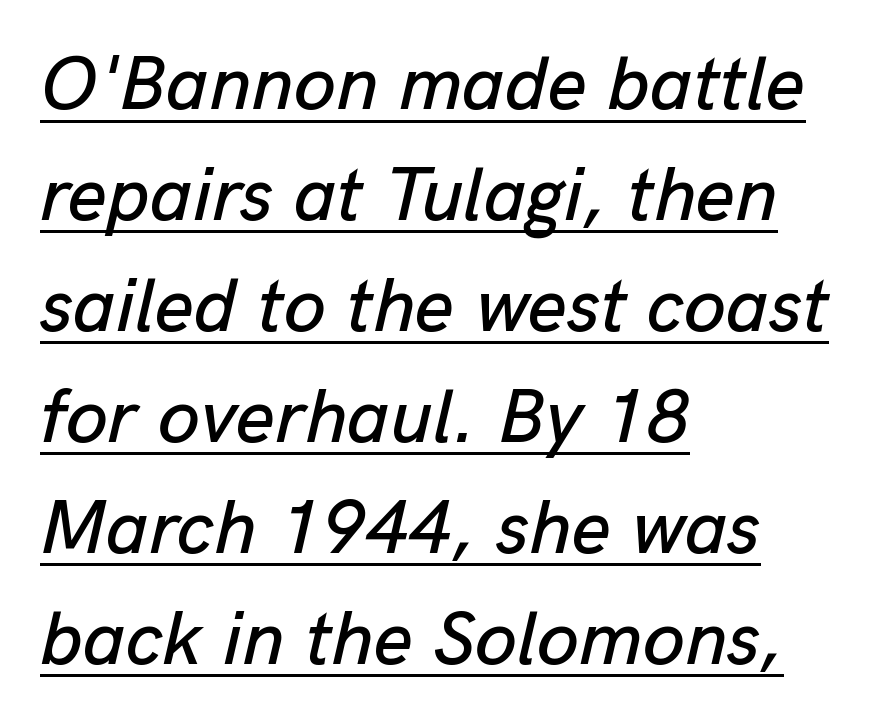
Q: Is the text italic (slanted)? A: Yes, it leans right by about 13 degrees.
Q: Is the text underlined? A: Yes.
Q: How is the paragraph aligned? A: Left-aligned.
Q: Is the spacing between letters normal or unusually wide? A: Normal.
Q: Is the spacing between lines tight, normal or loose? A: Normal.
Q: Width (condensed, normal, or wide)? A: Normal.
Q: Stroke contrast? A: Low.
Q: x-height? A: Medium.
Q: Monospaced? A: No.
